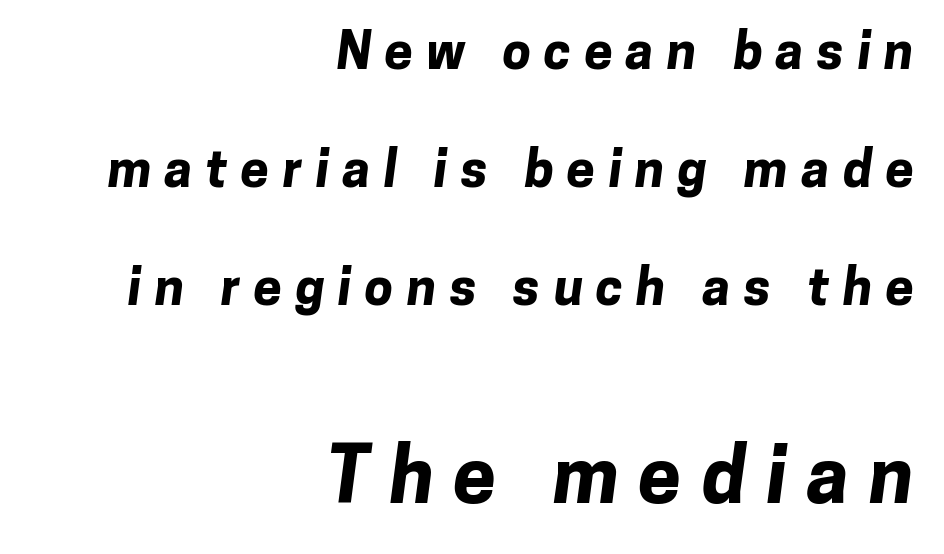
{"serif": "no", "bold": "yes", "weight": "bold", "width": "normal", "stroke_contrast": "low", "x_height": "medium", "monospaced": "no", "underline": "no", "align": "right", "line_spacing": "loose", "line_spacing_ratio": 2.31, "letter_spacing": "wide", "letter_spacing_em": 0.26, "larger_block": "second", "size_ratio": 1.51, "glyph_px": 77}
